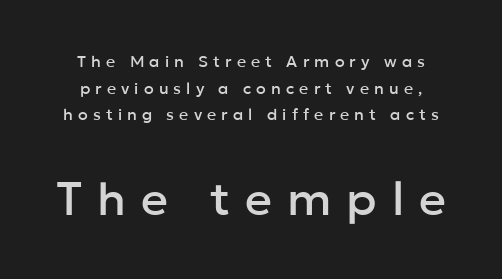
The image shows 47 px sans-serif type, upright; set normal line spacing (1.67x), unusually wide letter spacing (+0.32 em), not underlined; the second (bottom) block is 2.94x larger; low stroke contrast and a medium x-height.
